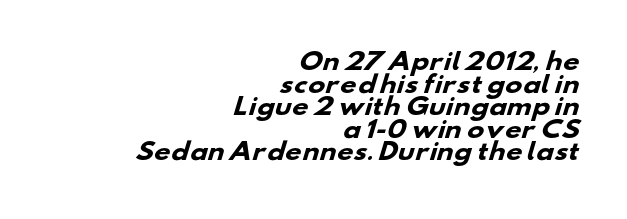
Q: Is the text bold? A: Yes.
Q: Is the text underlined? A: No.
Q: How is the paragraph aligned? A: Right-aligned.
Q: Is the spacing between letters normal or unusually wide? A: Normal.
Q: Is the spacing between lines tight, normal or loose? A: Tight.
